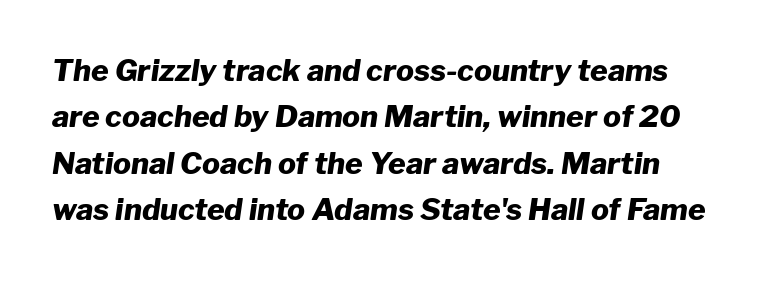
A typesetter would mark this as italic. Inter-character spacing is left at the font's built-in metrics. The face used here is proportionally spaced, like ordinary book or web type. Does the weight exceed regular? Yes, all the way to bold.
